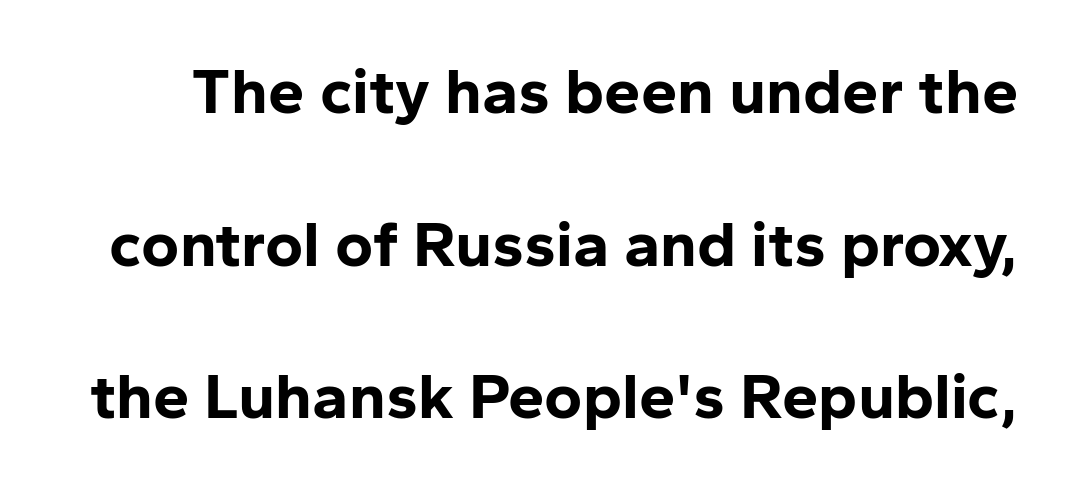
{"serif": "no", "italic": "no", "bold": "yes", "weight": "bold", "width": "normal", "stroke_contrast": "low", "x_height": "medium", "monospaced": "no", "underline": "no", "line_spacing": "loose", "line_spacing_ratio": 2.35, "letter_spacing": "normal", "letter_spacing_em": 0.0, "glyph_px": 65}
